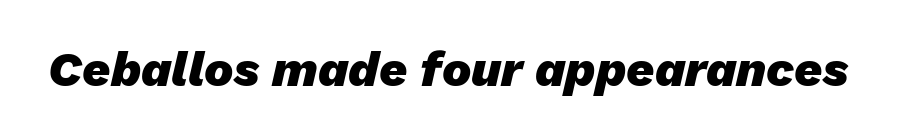
{"italic": "yes", "lean": "right", "slant_degrees": 13, "bold": "yes", "weight": "heavy", "width": "normal", "stroke_contrast": "low", "x_height": "medium", "monospaced": "no", "underline": "no", "letter_spacing": "normal", "letter_spacing_em": 0.0, "glyph_px": 49}
